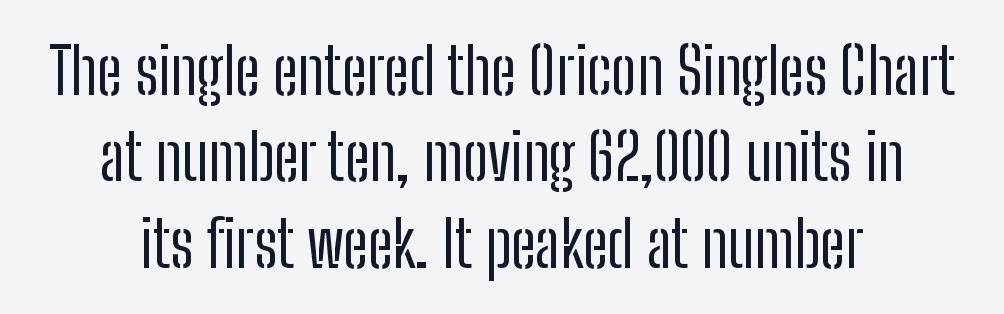
Q: Is the text bold? A: No.
Q: Is the text italic (slanted)? A: No, it is upright.
Q: Is the typeface a serif or a sans-serif typeface? A: Sans-serif.
Q: Is the text underlined? A: No.
Q: Is the spacing between letters normal or unusually wide? A: Normal.
Q: Is the spacing between lines tight, normal or loose? A: Normal.
Q: Width (condensed, normal, or wide)? A: Condensed.
Q: Stroke contrast? A: Low.
Q: x-height? A: Medium.
Q: Monospaced? A: No.
